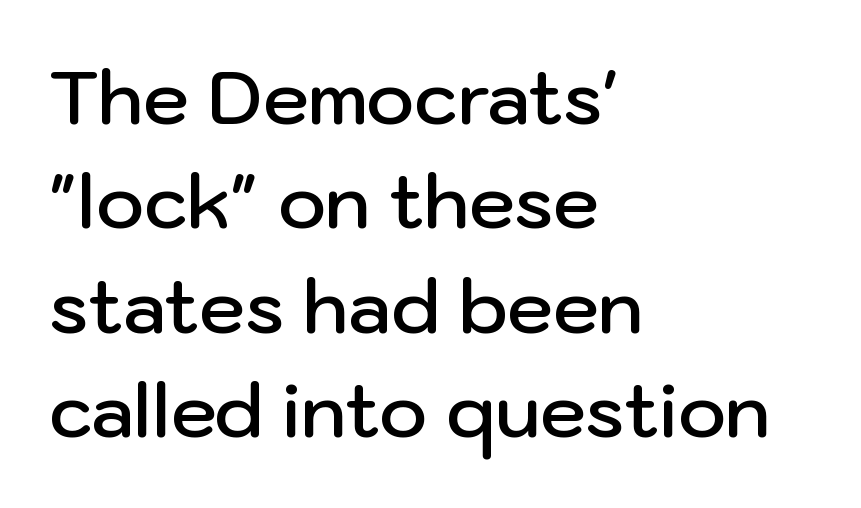
The image shows 73 px semibold sans-serif type, upright; set left-aligned, normal line spacing (1.43x), normal letter spacing, not underlined; low stroke contrast and a medium x-height.
